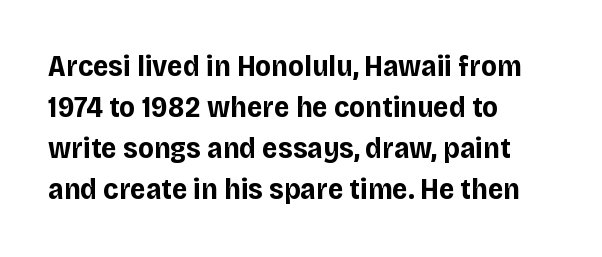
The image shows 30 px bold sans-serif type, upright; set left-aligned, normal line spacing (1.37x), normal letter spacing, not underlined; low stroke contrast and a large x-height.
